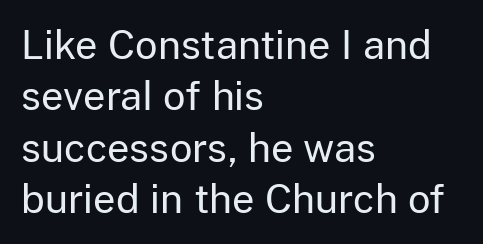
This sample uses plain, unmodified letter spacing. If you drew a ruler down the left edge, every line would touch it. Think of a printed novel: that variable character pitch is what you see here. No extra ink here — the face is not bold.
